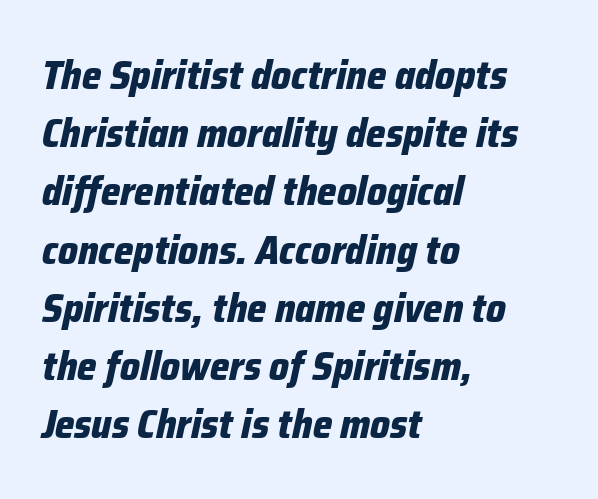
The letters are slanted; this is an italic face. Teacher's note: observe the even left margin — that is flush-left alignment. Spacing verdict: proportional, widths tailored to each character. Thick stems and heavy bowls — unmistakably bold. The line texture is even and compact thanks to regular tracking.
